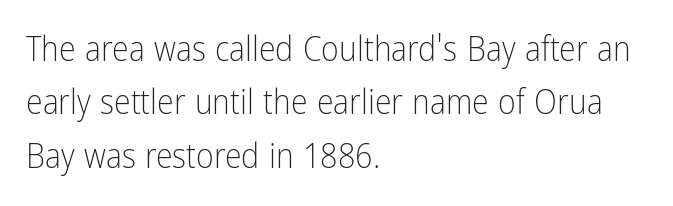
The image shows 34 px light, condensed sans-serif type, upright; set left-aligned, normal line spacing (1.57x), normal letter spacing, not underlined; low stroke contrast and a medium x-height.
